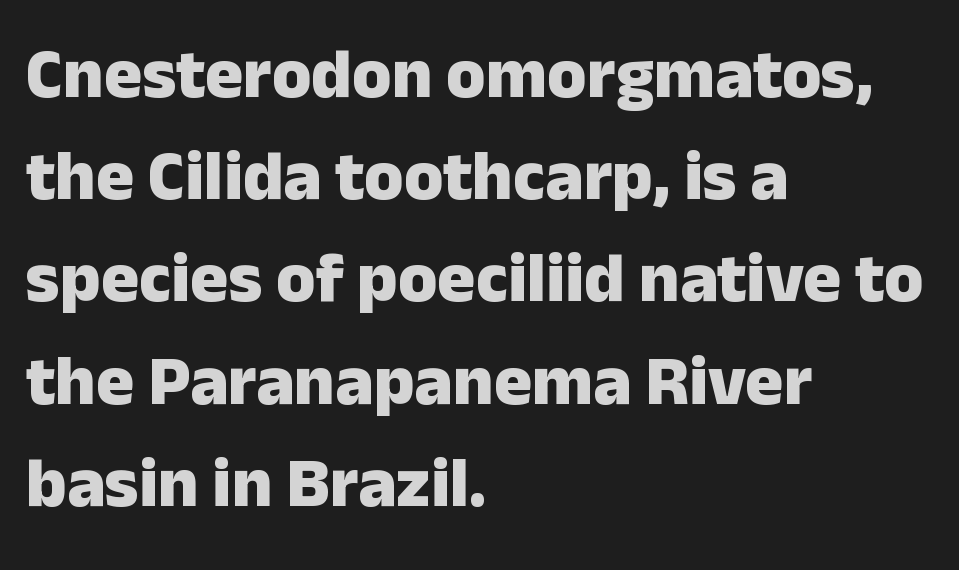
Notice how the stems are strictly vertical — no italics here. Characters follow at the spacing the type designer built in. The words here are not underlined. Does the copy run flush right? No — it runs flush left. Is this a sans? Yes — the strokes have no serifs. Heavy, bold letterforms.
